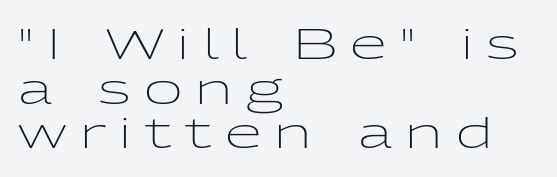
{"serif": "no", "italic": "no", "bold": "no", "weight": "light", "width": "wide", "stroke_contrast": "low", "x_height": "medium", "monospaced": "no", "underline": "no", "align": "left", "line_spacing": "tight", "line_spacing_ratio": 1.06, "letter_spacing": "wide", "letter_spacing_em": 0.32, "glyph_px": 42}
